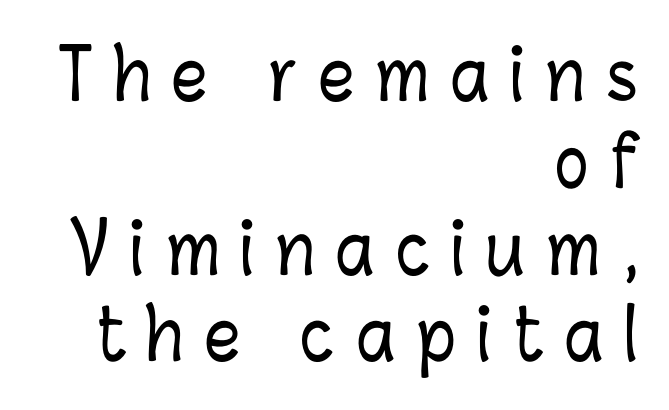
{"italic": "no", "width": "condensed", "stroke_contrast": "low", "x_height": "medium", "monospaced": "no", "underline": "no", "align": "right", "line_spacing_ratio": 1.24, "letter_spacing": "wide", "letter_spacing_em": 0.31, "glyph_px": 70}
